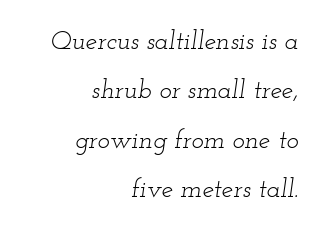
{"italic": "yes", "lean": "right", "slant_degrees": 12, "bold": "no", "underline": "no", "align": "right", "line_spacing": "loose", "line_spacing_ratio": 1.9, "letter_spacing": "normal", "letter_spacing_em": 0.0, "glyph_px": 26}
